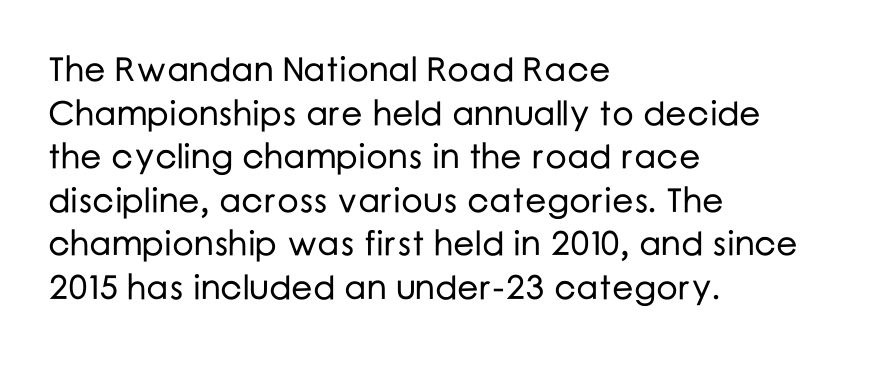
Q: Is the text italic (slanted)? A: No, it is upright.
Q: Is the typeface a serif or a sans-serif typeface? A: Sans-serif.
Q: Is the text underlined? A: No.
Q: How is the paragraph aligned? A: Left-aligned.
Q: Is the spacing between letters normal or unusually wide? A: Normal.
Q: Is the spacing between lines tight, normal or loose? A: Normal.
Q: Width (condensed, normal, or wide)? A: Normal.
Q: Stroke contrast? A: Low.
Q: x-height? A: Medium.
Q: Monospaced? A: No.
